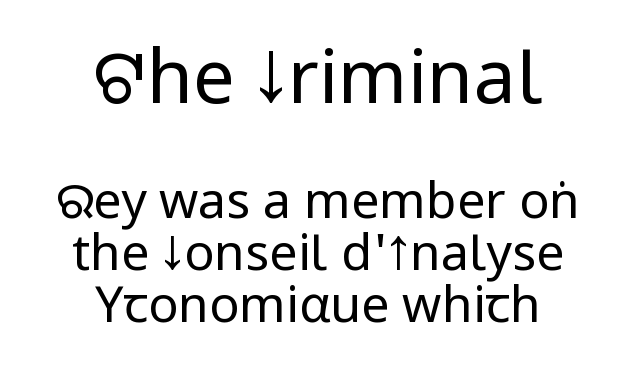
The image shows 75 px regular-weight, condensed sans-serif type, upright; set centered, tight line spacing (1.04x), normal letter spacing, not underlined; the first (top) block is 1.5x larger; low stroke contrast and a large x-height.
